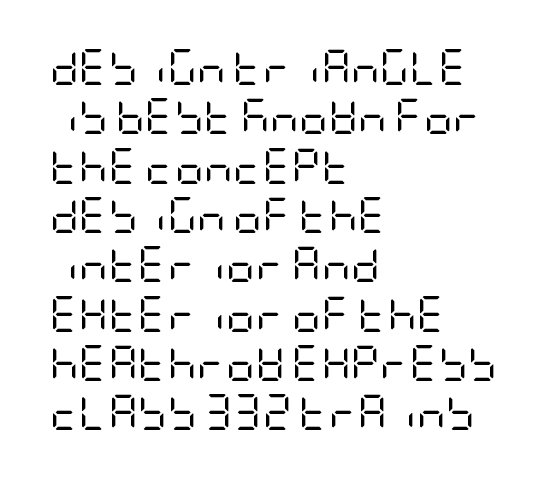
{"serif": "no", "italic": "no", "bold": "no", "weight": "regular", "width": "condensed", "stroke_contrast": "low", "x_height": "large", "underline": "no", "align": "left", "line_spacing": "normal", "line_spacing_ratio": 1.37, "letter_spacing": "normal", "letter_spacing_em": 0.0, "glyph_px": 36}
